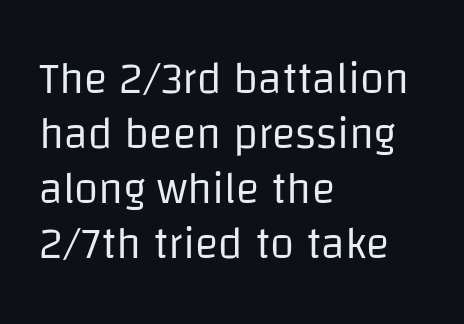
Note: no serifs on the glyphs. These lines are set flush left with a ragged right edge. Unlike italic type, these characters show no tilt at all. The leading is moderate, giving the passage an even texture.
